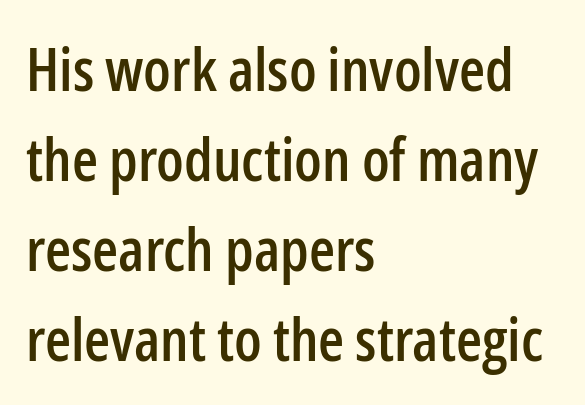
{"serif": "no", "italic": "no", "width": "condensed", "stroke_contrast": "low", "x_height": "medium", "monospaced": "no", "underline": "no", "align": "left", "line_spacing": "normal", "line_spacing_ratio": 1.5, "letter_spacing": "normal", "letter_spacing_em": 0.0, "glyph_px": 60}
